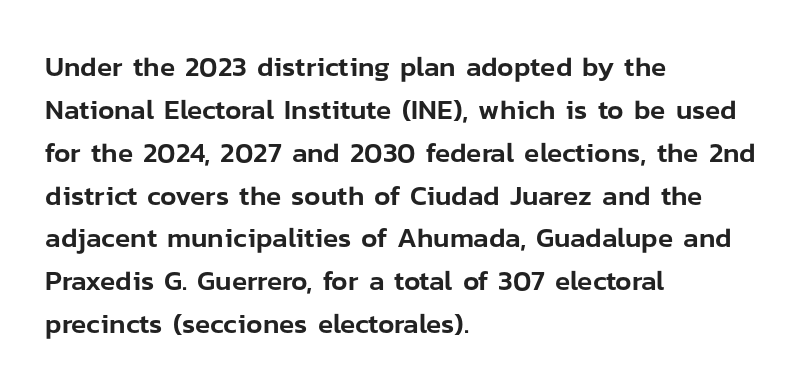
Varying glyph widths throughout — classic text-font behaviour. Only glyphs here, with clear space below each row. The designer went with a sans here, leaving each stem footless. You could call the tracking neutral — neither tight nor loose.
